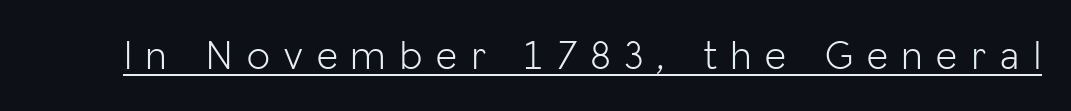
Does the type have serifs? No, each stem ends abruptly. This sample has the flowing, uneven cadence of proportional lettering. Counters stay open thanks to moderate or lighter strokes. Characters remain perfectly vertical along every line.
